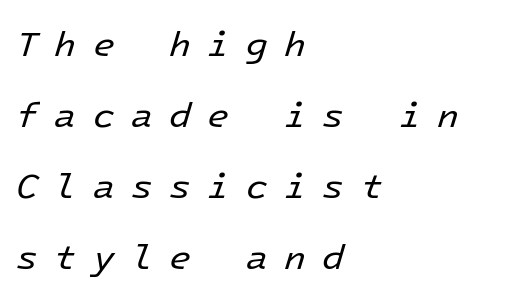
Q: Is the text bold? A: No.
Q: Is the text italic (slanted)? A: Yes, it leans right by about 16 degrees.
Q: Is the text underlined? A: No.
Q: How is the paragraph aligned? A: Left-aligned.
Q: Is the spacing between letters normal or unusually wide? A: Unusually wide.
Q: Is the spacing between lines tight, normal or loose? A: Loose.
Q: Width (condensed, normal, or wide)? A: Normal.
Q: Stroke contrast? A: Low.
Q: x-height? A: Medium.
